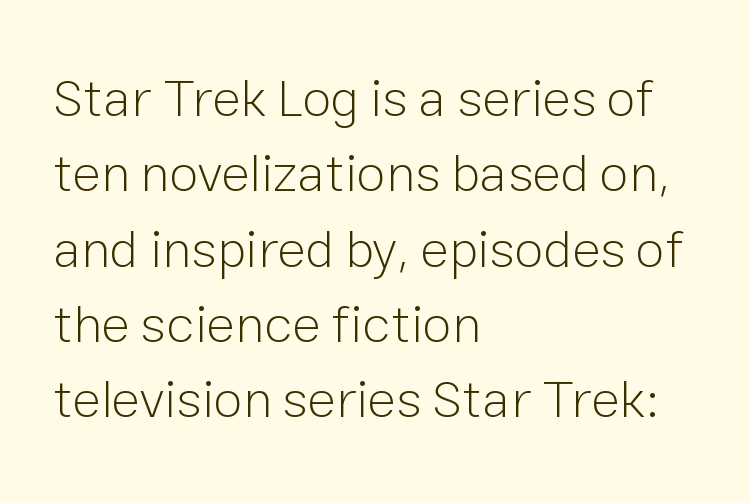
These lines are rendered in a variable-pitch font. Horizontally, the lines are justified to the leading edge only. The typeface chosen for these lines omits serifs. Lines of text with bare space underneath. Think standard paragraph weight, or any step lighter than that.
